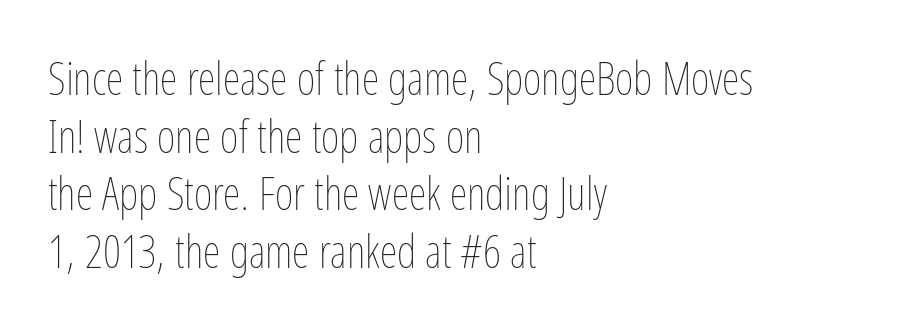
Q: Is the text bold? A: No.
Q: Is the text italic (slanted)? A: No, it is upright.
Q: Is the text underlined? A: No.
Q: How is the paragraph aligned? A: Left-aligned.
Q: Is the spacing between letters normal or unusually wide? A: Normal.
Q: Is the spacing between lines tight, normal or loose? A: Normal.
Q: Width (condensed, normal, or wide)? A: Condensed.
Q: Stroke contrast? A: Low.
Q: x-height? A: Medium.
Q: Monospaced? A: No.
